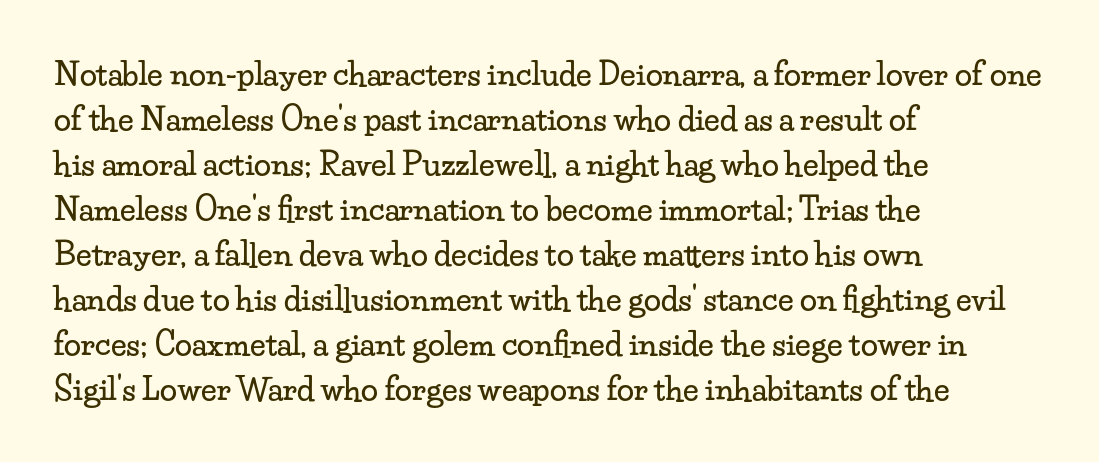
Q: Is the text italic (slanted)? A: No, it is upright.
Q: Is the typeface a serif or a sans-serif typeface? A: Serif.
Q: Is the text underlined? A: No.
Q: How is the paragraph aligned? A: Left-aligned.
Q: Is the spacing between letters normal or unusually wide? A: Normal.
Q: Is the spacing between lines tight, normal or loose? A: Normal.
Q: Width (condensed, normal, or wide)? A: Wide.
Q: Stroke contrast? A: Low.
Q: x-height? A: Small.
Q: Monospaced? A: No.
